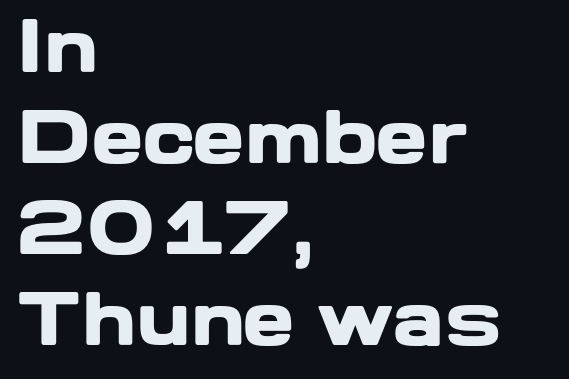
{"serif": "no", "italic": "no", "bold": "yes", "weight": "heavy", "width": "wide", "stroke_contrast": "low", "x_height": "medium", "monospaced": "no", "underline": "no", "align": "left", "line_spacing": "normal", "line_spacing_ratio": 1.3, "letter_spacing": "normal", "letter_spacing_em": 0.0, "glyph_px": 70}
